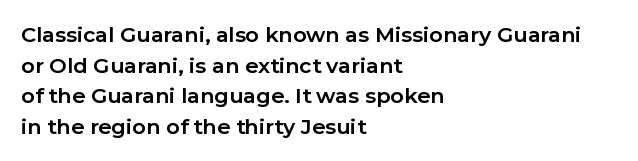
Glyph-to-glyph distance matches everyday printed text. If you drew a line through each stem, it would be perfectly vertical. Horizontal bands of white between lines are of average thickness. Type without underlining. The glyphs have the mass of a bold cut.
